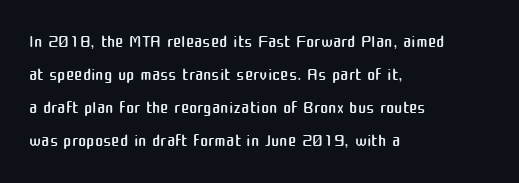
The setting favours the left margin, as ordinary paragraphs usually do. The letters stand upright; this is a roman face. Does the leading feel generous? No, just average. The passage shown has conventional tracking throughout. Each stroke keeps to a modest, everyday thickness or less.
